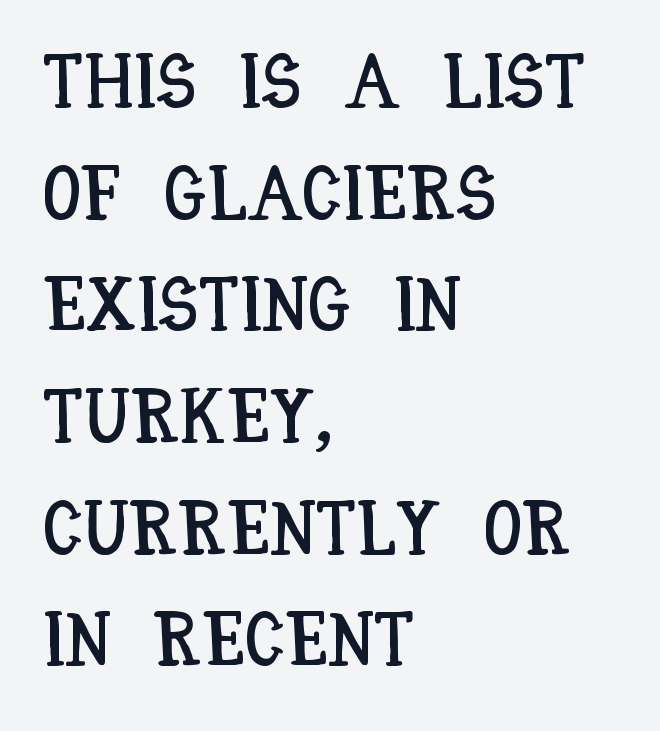
The image shows 77 px condensed type, upright; set left-aligned, normal line spacing (1.45x), normal letter spacing, not underlined; low stroke contrast and a large x-height.
